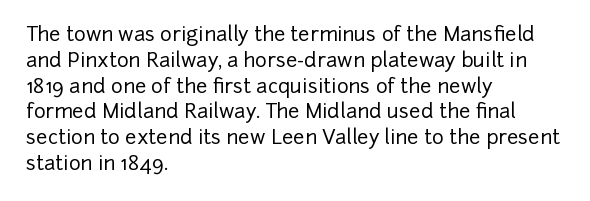
Is there any slant? The stems are plumb. Clear beneath every line of the passage. Nobody touched the tracking dial on this one. Line beginnings align vertically; line endings do not. One glance says typical: line gaps are just what's usual.
